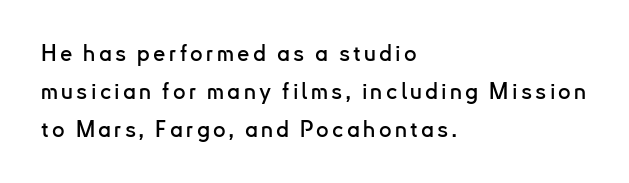
Alignment: flush left. Posture: vertical. Check under the words: just untouched page.
